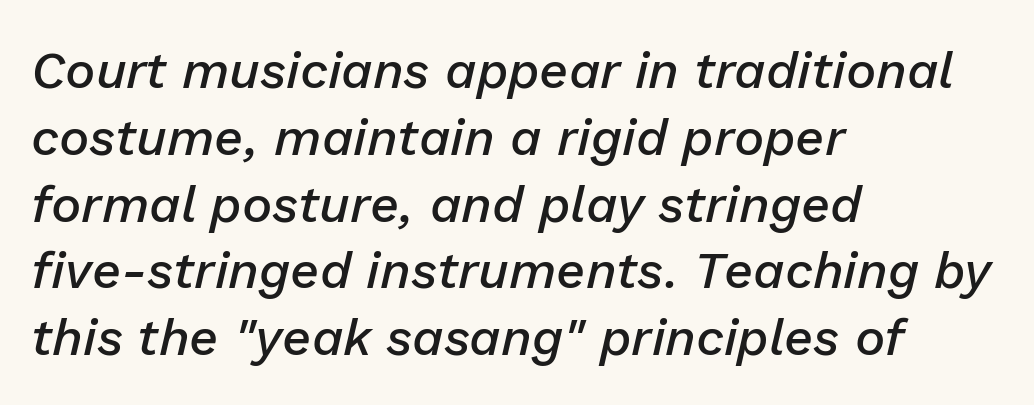
{"italic": "yes", "lean": "right", "slant_degrees": 13, "bold": "semi", "weight": "semibold", "width": "normal", "stroke_contrast": "low", "x_height": "medium", "monospaced": "no", "underline": "no", "align": "left", "line_spacing": "normal", "line_spacing_ratio": 1.31, "letter_spacing": "normal", "letter_spacing_em": 0.0, "glyph_px": 51}
